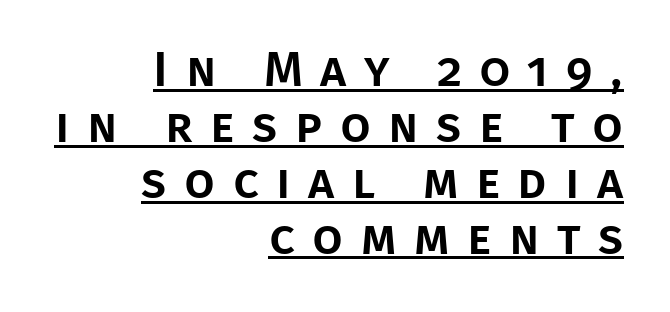
{"serif": "no", "italic": "no", "width": "normal", "stroke_contrast": "low", "x_height": "large", "monospaced": "no", "underline": "yes", "align": "right", "line_spacing": "tight", "line_spacing_ratio": 1.14, "letter_spacing": "wide", "letter_spacing_em": 0.36, "glyph_px": 49}
